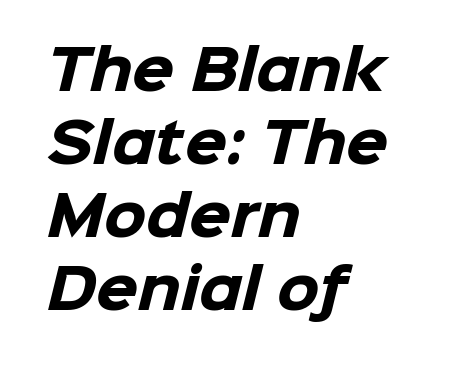
{"serif": "no", "bold": "yes", "weight": "heavy", "width": "normal", "stroke_contrast": "low", "x_height": "medium", "monospaced": "no", "underline": "no", "align": "left", "line_spacing": "normal", "line_spacing_ratio": 1.35, "letter_spacing": "normal", "letter_spacing_em": 0.0, "glyph_px": 54}
